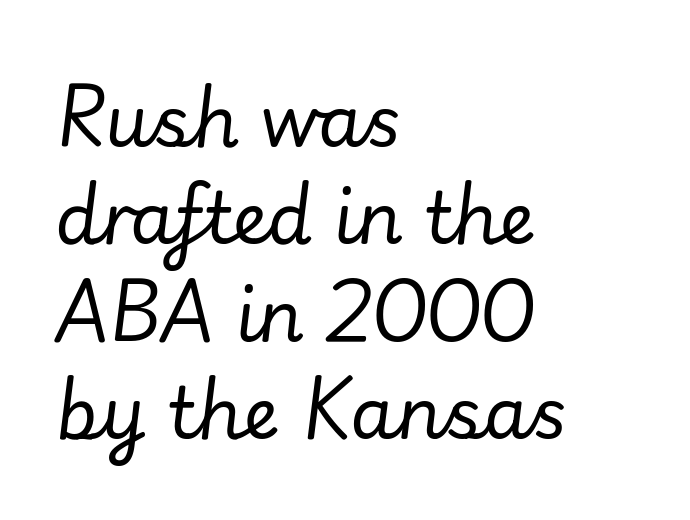
{"italic": "yes", "lean": "right", "slant_degrees": 7, "bold": "no", "weight": "regular", "width": "normal", "stroke_contrast": "low", "x_height": "small", "monospaced": "no", "underline": "no", "align": "left", "line_spacing": "normal", "line_spacing_ratio": 1.37, "letter_spacing": "normal", "letter_spacing_em": 0.0, "glyph_px": 71}
